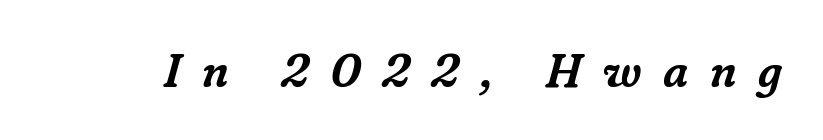
Q: Is the text italic (slanted)? A: Yes, it leans right by about 16 degrees.
Q: Is the typeface a serif or a sans-serif typeface? A: Serif.
Q: Is the text underlined? A: No.
Q: Is the spacing between letters normal or unusually wide? A: Unusually wide.
Q: Width (condensed, normal, or wide)? A: Normal.
Q: Stroke contrast? A: Low.
Q: x-height? A: Medium.
Q: Monospaced? A: No.
